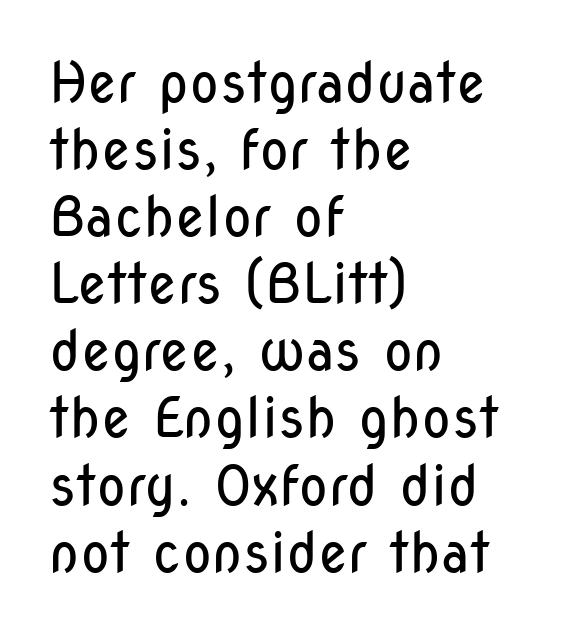
{"serif": "no", "italic": "no", "bold": "no", "weight": "regular", "width": "condensed", "stroke_contrast": "low", "x_height": "medium", "monospaced": "no", "underline": "no", "align": "left", "line_spacing_ratio": 1.22, "letter_spacing": "normal", "letter_spacing_em": 0.0, "glyph_px": 55}
